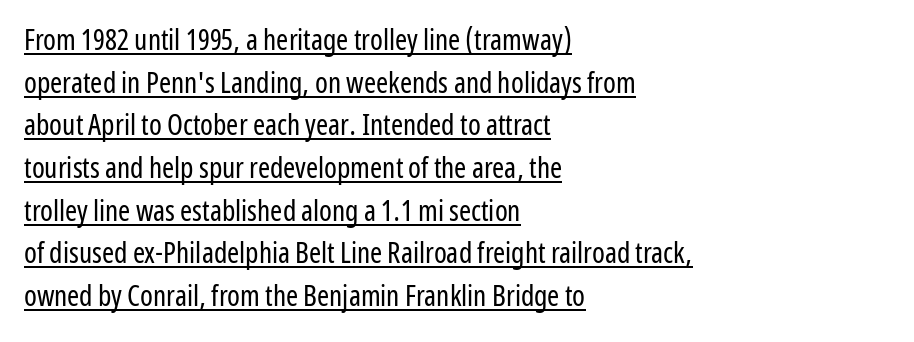
Font category for this specimen: sans-serif. Italic? Not at all — the glyphs are vertical. Students, note that the glyphs here touch the page at normal intervals. In terms of leading, this rendering sits right in the middle. Descenders here cross a horizontal rule under the line. A quiet, ordinary-to-light weight characterises the typeface.
